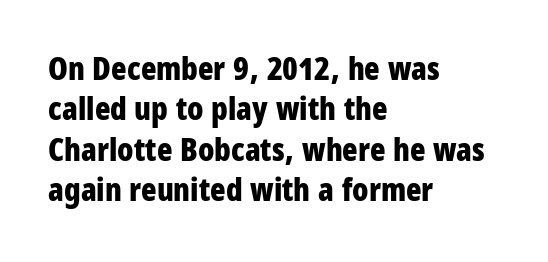
Q: Is the text bold? A: Yes.
Q: Is the text italic (slanted)? A: No, it is upright.
Q: Is the typeface a serif or a sans-serif typeface? A: Sans-serif.
Q: Is the text underlined? A: No.
Q: How is the paragraph aligned? A: Left-aligned.
Q: Is the spacing between letters normal or unusually wide? A: Normal.
Q: Is the spacing between lines tight, normal or loose? A: Normal.
Q: Width (condensed, normal, or wide)? A: Condensed.
Q: Stroke contrast? A: Low.
Q: x-height? A: Large.
Q: Monospaced? A: No.
